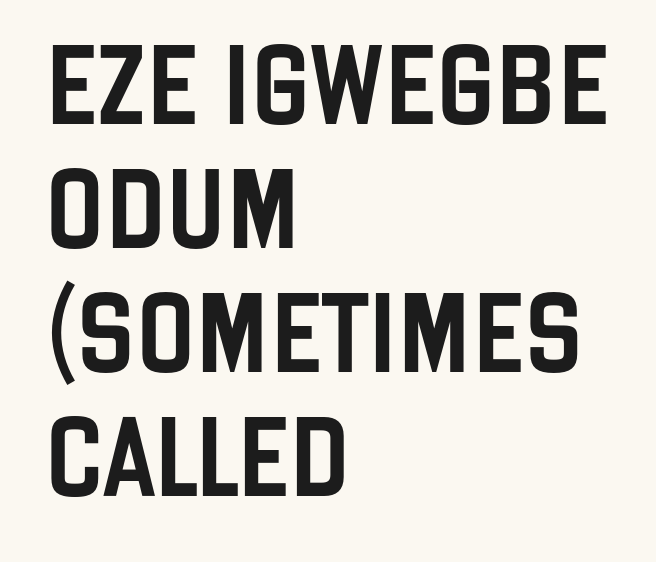
Q: Is the text italic (slanted)? A: No, it is upright.
Q: Is the typeface a serif or a sans-serif typeface? A: Sans-serif.
Q: Is the text underlined? A: No.
Q: How is the paragraph aligned? A: Left-aligned.
Q: Is the spacing between letters normal or unusually wide? A: Normal.
Q: Is the spacing between lines tight, normal or loose? A: Normal.
Q: Width (condensed, normal, or wide)? A: Condensed.
Q: Stroke contrast? A: Low.
Q: x-height? A: Large.
Q: Monospaced? A: No.
